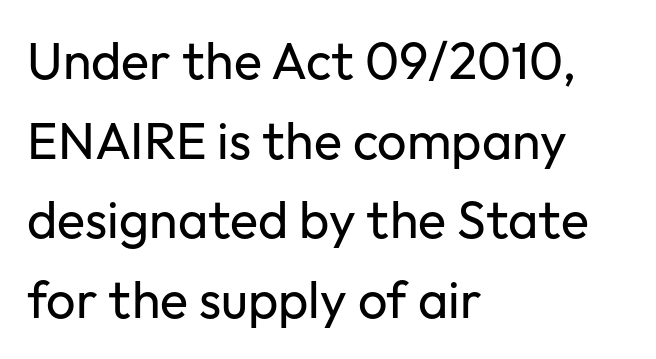
{"serif": "no", "italic": "no", "bold": "no", "weight": "regular", "width": "normal", "stroke_contrast": "low", "x_height": "medium", "monospaced": "no", "underline": "no", "align": "left", "line_spacing": "normal", "line_spacing_ratio": 1.53, "letter_spacing": "normal", "letter_spacing_em": 0.0, "glyph_px": 52}
